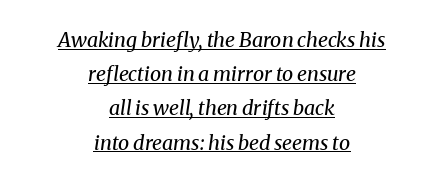
The image shows 20 px text type, italic (leaning right); set centered, line spacing 1.71x, normal letter spacing, underlined.
